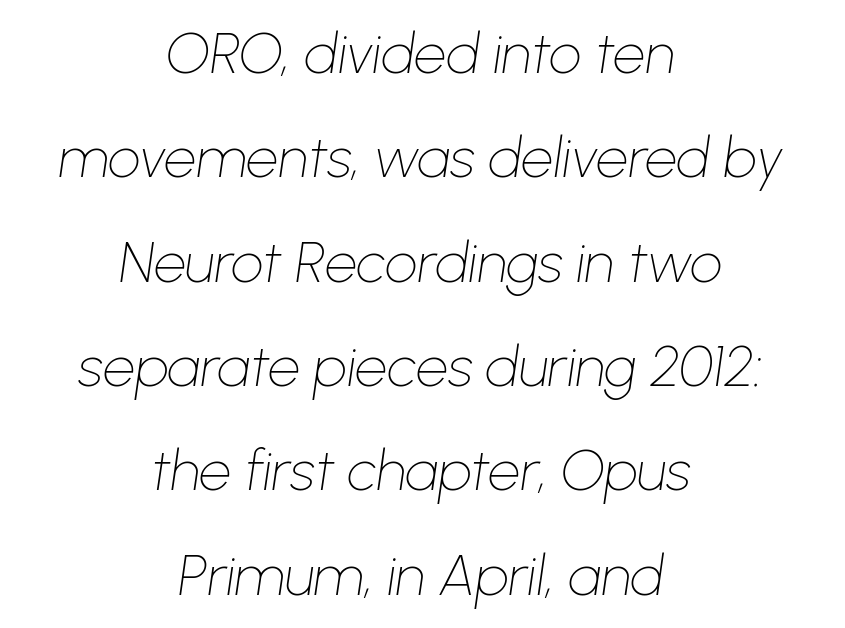
The image shows 57 px thin type, italic (leaning right); set centered, line spacing 1.83x, normal letter spacing, not underlined; low stroke contrast and a medium x-height.
